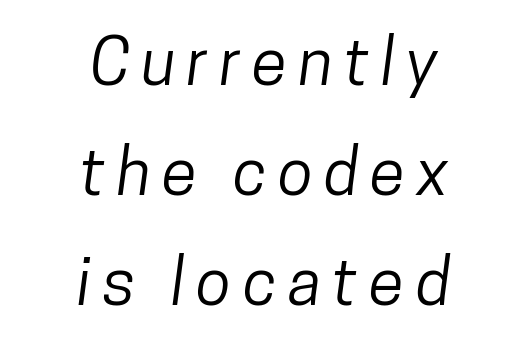
{"serif": "no", "width": "condensed", "stroke_contrast": "low", "x_height": "medium", "monospaced": "no", "underline": "no", "align": "center", "line_spacing": "normal", "line_spacing_ratio": 1.69, "glyph_px": 65}
